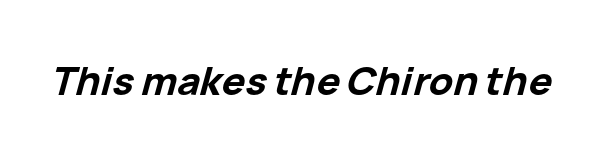
The image shows 39 px bold type, italic (leaning right); set normal letter spacing, not underlined; low stroke contrast and a medium x-height.
